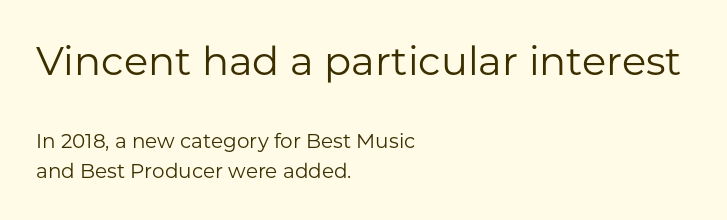
{"serif": "no", "italic": "no", "bold": "no", "weight": "regular", "width": "normal", "stroke_contrast": "low", "x_height": "medium", "monospaced": "no", "underline": "no", "align": "left", "line_spacing": "normal", "line_spacing_ratio": 1.5, "letter_spacing": "normal", "letter_spacing_em": 0.0, "larger_block": "first", "size_ratio": 2.0, "glyph_px": 40}
